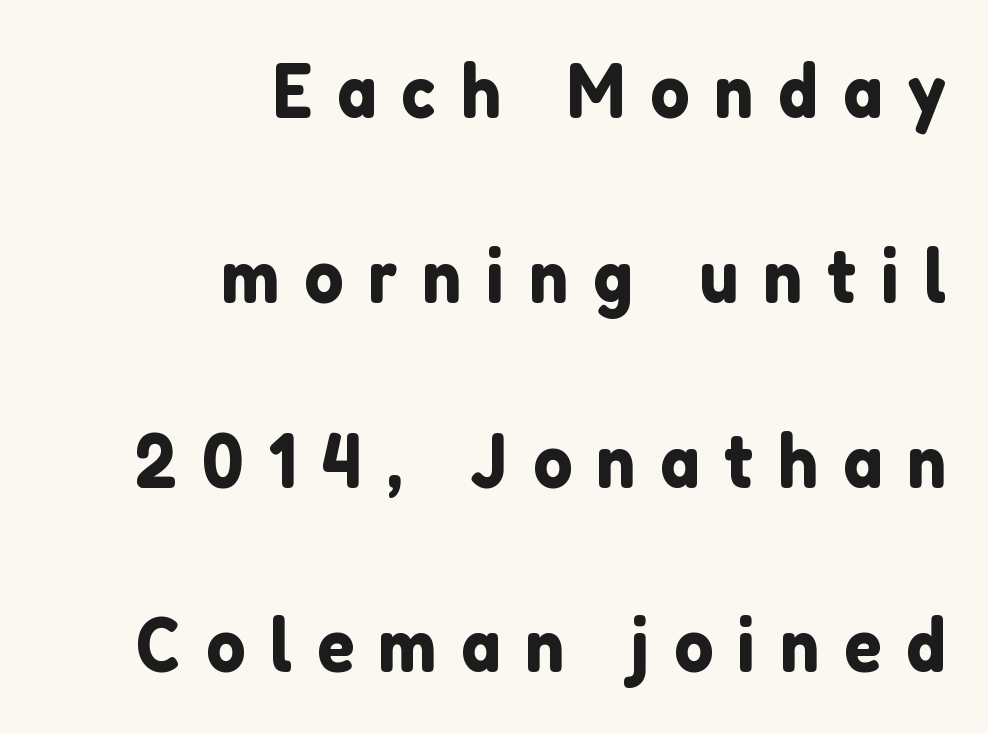
The image shows 77 px sans-serif type, upright; set right-aligned, loose line spacing (2.4x), unusually wide letter spacing (+0.32 em), not underlined; low stroke contrast and a medium x-height.
